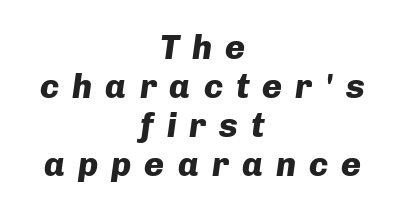
Q: Is the text bold? A: Yes.
Q: Is the text italic (slanted)? A: Yes, it leans right by about 8 degrees.
Q: Is the text underlined? A: No.
Q: How is the paragraph aligned? A: Centered.
Q: Is the spacing between letters normal or unusually wide? A: Unusually wide.
Q: Is the spacing between lines tight, normal or loose? A: Tight.
Q: Width (condensed, normal, or wide)? A: Normal.
Q: Stroke contrast? A: Low.
Q: x-height? A: Medium.
Q: Monospaced? A: No.
